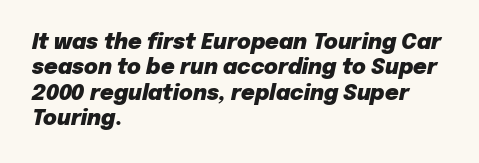
Casual observation: everything's shoved over to the left. Bare-footed words on every line. Emphasis-style slanted type is in use. Between one letter and the next there's only the usual sliver of space.
